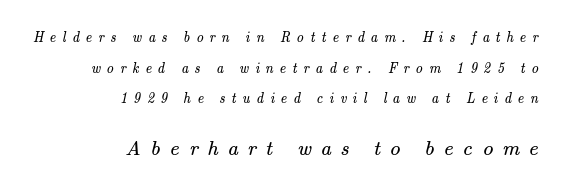
Clear beneath every line of the passage. The text block is weighted toward the right margin, trailing off unevenly leftward. Of the two passages, the one underneath uses the larger point size. A quiet, ordinary-to-light weight characterises the typeface. Each word looks stretched out because of the extra space between its letters.
